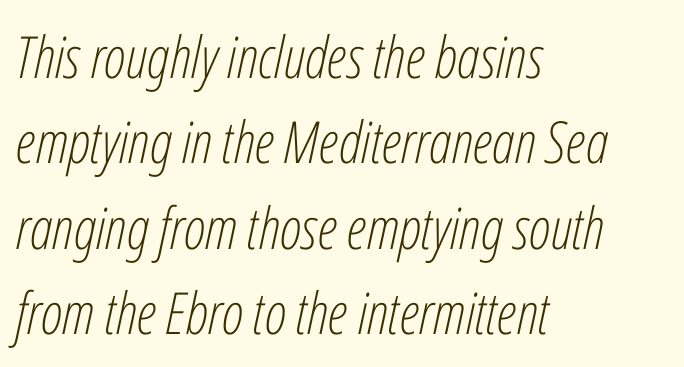
{"italic": "yes", "lean": "right", "slant_degrees": 12, "bold": "no", "weight": "light", "width": "condensed", "stroke_contrast": "low", "x_height": "medium", "monospaced": "no", "underline": "no", "align": "left", "line_spacing": "normal", "line_spacing_ratio": 1.47, "letter_spacing": "normal", "letter_spacing_em": 0.0, "glyph_px": 58}
